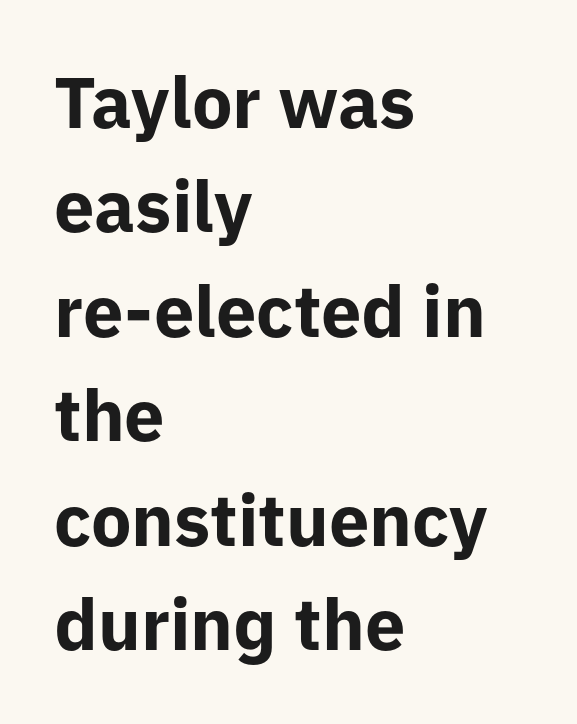
Q: Is the text bold? A: Yes.
Q: Is the text italic (slanted)? A: No, it is upright.
Q: Is the typeface a serif or a sans-serif typeface? A: Sans-serif.
Q: Is the text underlined? A: No.
Q: How is the paragraph aligned? A: Left-aligned.
Q: Is the spacing between letters normal or unusually wide? A: Normal.
Q: Is the spacing between lines tight, normal or loose? A: Normal.
Q: Width (condensed, normal, or wide)? A: Normal.
Q: Stroke contrast? A: Low.
Q: x-height? A: Medium.
Q: Monospaced? A: No.
